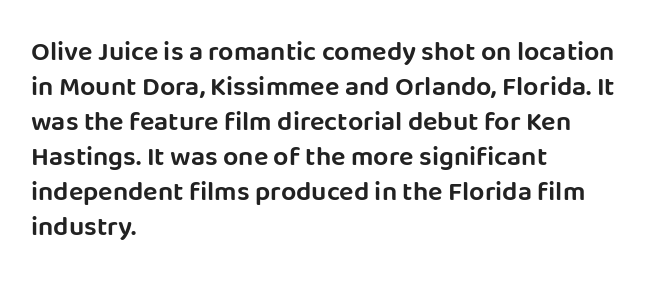
Q: Is the text italic (slanted)? A: No, it is upright.
Q: Is the text underlined? A: No.
Q: How is the paragraph aligned? A: Left-aligned.
Q: Is the spacing between letters normal or unusually wide? A: Normal.
Q: Is the spacing between lines tight, normal or loose? A: Normal.
